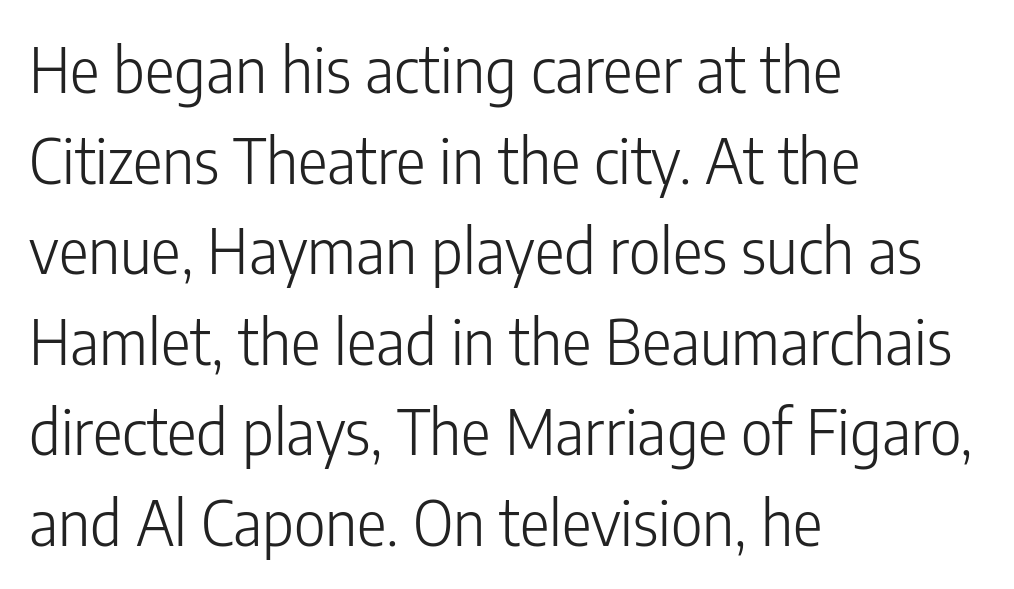
Q: Is the text bold? A: No.
Q: Is the text italic (slanted)? A: No, it is upright.
Q: Is the typeface a serif or a sans-serif typeface? A: Sans-serif.
Q: Is the text underlined? A: No.
Q: How is the paragraph aligned? A: Left-aligned.
Q: Is the spacing between letters normal or unusually wide? A: Normal.
Q: Is the spacing between lines tight, normal or loose? A: Normal.
Q: Width (condensed, normal, or wide)? A: Condensed.
Q: Stroke contrast? A: Low.
Q: x-height? A: Medium.
Q: Monospaced? A: No.
